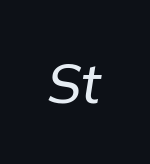
Q: Is the text italic (slanted)? A: Yes, it leans right by about 9 degrees.
Q: Is the text underlined? A: No.
Q: Is the spacing between letters normal or unusually wide? A: Normal.
Q: Width (condensed, normal, or wide)? A: Normal.
Q: Stroke contrast? A: Low.
Q: x-height? A: Medium.
Q: Monospaced? A: No.
